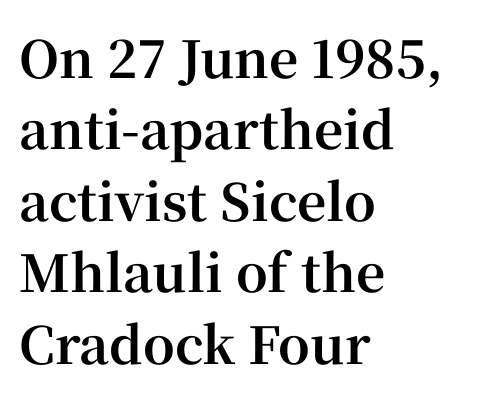
The image shows 51 px bold serif type, upright; set left-aligned, normal line spacing (1.4x), normal letter spacing, not underlined; high stroke contrast and a medium x-height.
